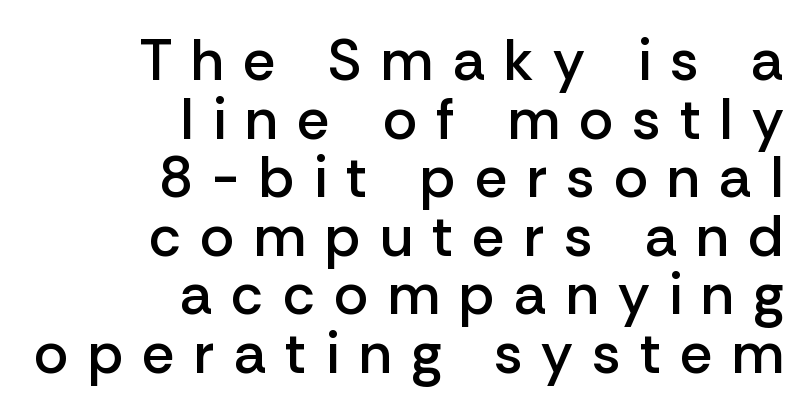
{"serif": "no", "italic": "no", "bold": "semi", "weight": "semibold", "width": "normal", "stroke_contrast": "low", "x_height": "medium", "monospaced": "no", "underline": "no", "align": "right", "line_spacing": "tight", "line_spacing_ratio": 1.01, "letter_spacing": "wide", "letter_spacing_em": 0.33, "glyph_px": 58}
